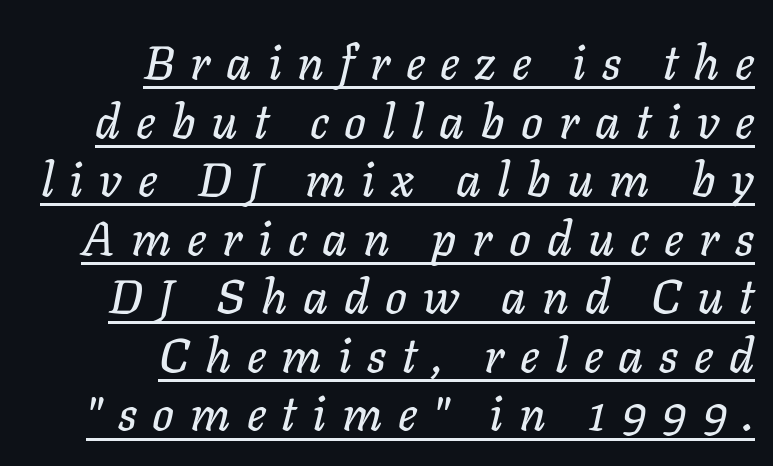
The lettering tilts uniformly, giving the passage an italic look. The tracking reads as deliberately expanded to a designer's eye. All the whitespace from short lines collects on the left. You can see a thin bar hugging the bottom of the glyphs.
